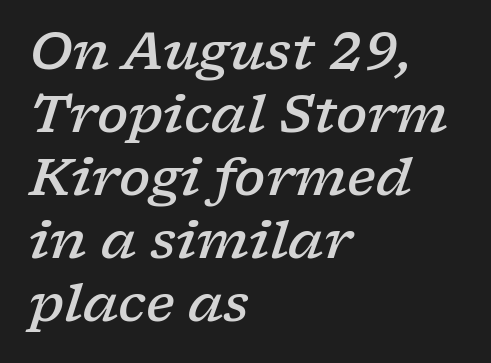
Q: Is the text bold? A: Semi-bold.
Q: Is the text italic (slanted)? A: Yes, it leans right by about 17 degrees.
Q: Is the typeface a serif or a sans-serif typeface? A: Serif.
Q: Is the text underlined? A: No.
Q: How is the paragraph aligned? A: Left-aligned.
Q: Is the spacing between letters normal or unusually wide? A: Normal.
Q: Width (condensed, normal, or wide)? A: Wide.
Q: Stroke contrast? A: Low.
Q: x-height? A: Medium.
Q: Monospaced? A: No.
